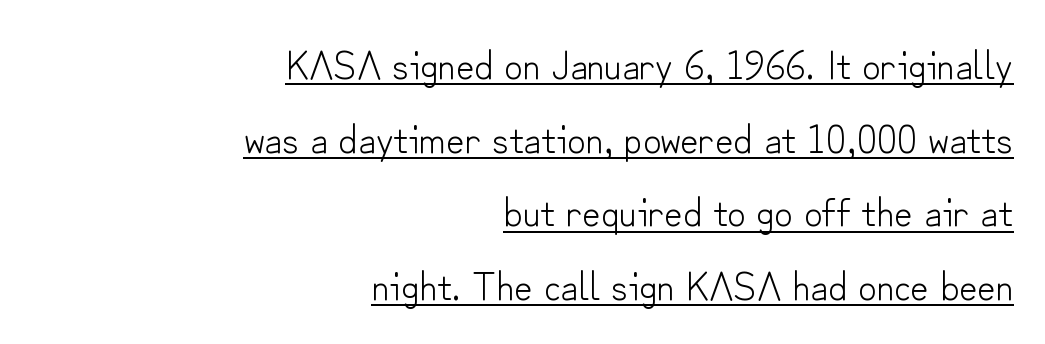
The image shows 40 px light sans-serif type, upright; set right-aligned, line spacing 1.84x, normal letter spacing, underlined; low stroke contrast and a small x-height.
